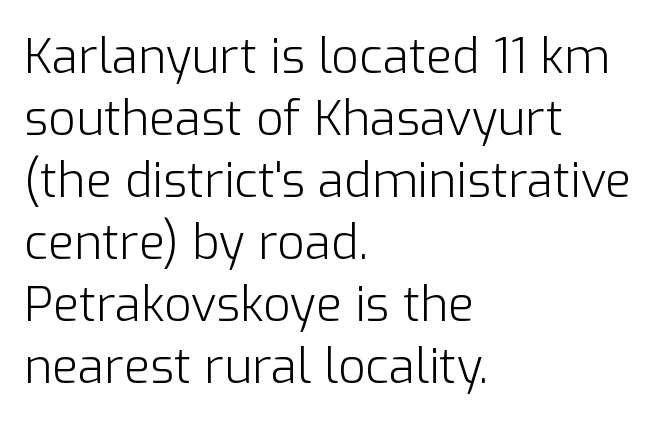
The image shows 48 px light sans-serif type, upright; set left-aligned, normal line spacing (1.29x), normal letter spacing, not underlined; low stroke contrast and a medium x-height.
